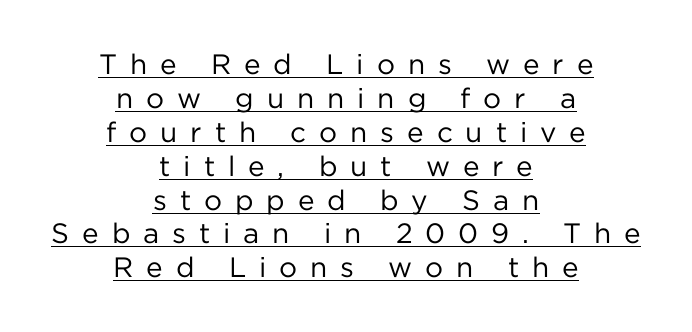
The image shows 28 px regular-weight sans-serif type, upright; set centered, line spacing 1.21x, unusually wide letter spacing (+0.46 em), underlined; low stroke contrast and a medium x-height.
